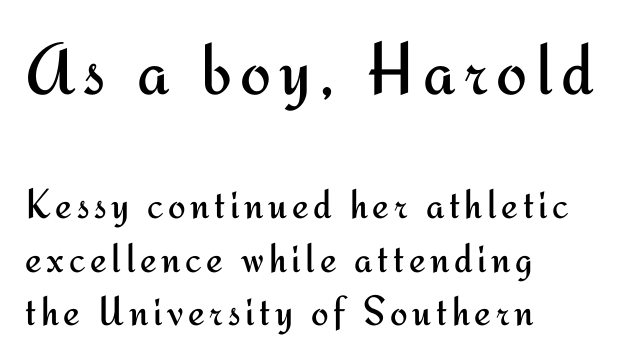
{"serif": "no", "italic": "no", "bold": "no", "weight": "regular", "width": "normal", "stroke_contrast": "medium", "x_height": "small", "monospaced": "no", "underline": "no", "align": "left", "line_spacing": "normal", "line_spacing_ratio": 1.27, "larger_block": "first", "size_ratio": 1.76, "glyph_px": 74}
